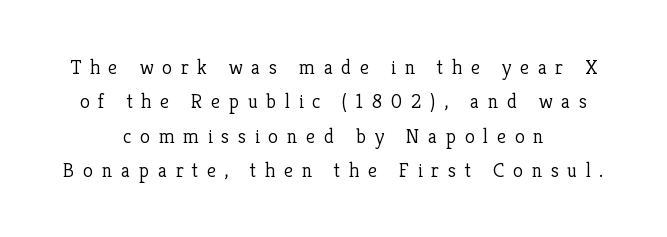
The image shows 21 px text type, upright; set centered, normal line spacing (1.64x), unusually wide letter spacing (+0.4 em), not underlined.
